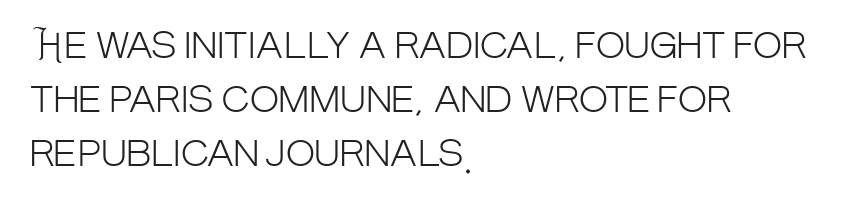
{"serif": "no", "italic": "no", "bold": "no", "weight": "light", "width": "condensed", "stroke_contrast": "low", "x_height": "large", "monospaced": "no", "underline": "no", "align": "left", "line_spacing": "normal", "line_spacing_ratio": 1.55, "letter_spacing": "normal", "letter_spacing_em": 0.0, "glyph_px": 35}
